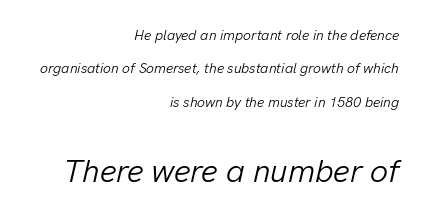
Q: Is the text bold? A: No.
Q: Is the text italic (slanted)? A: Yes, it leans right by about 13 degrees.
Q: Is the text underlined? A: No.
Q: How is the paragraph aligned? A: Right-aligned.
Q: Is the spacing between letters normal or unusually wide? A: Normal.
Q: Is the spacing between lines tight, normal or loose? A: Loose.
Q: Which block of text is set in a larger size, the first (top) or the second (bottom)? A: The second (bottom) one.
Q: Width (condensed, normal, or wide)? A: Normal.
Q: Stroke contrast? A: Low.
Q: x-height? A: Medium.
Q: Monospaced? A: No.
